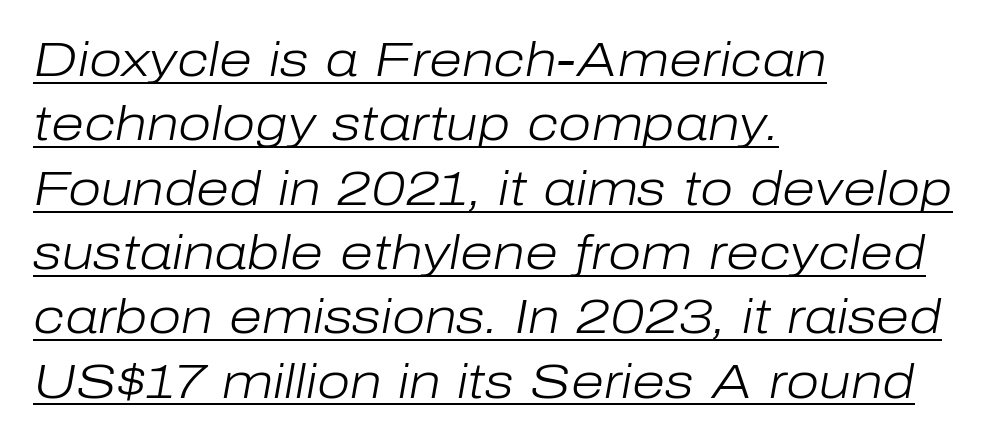
Honestly, the letter spacing is just normal — you wouldn't notice it. Character widths vary here, with narrow letters taking less room than wide ones. An italicized treatment has been applied to the whole sample. The weight would be labelled regular, book, light, or lighter still. The rag falls on the right side of this text block. Each new line begins a customary step beneath the previous one.
